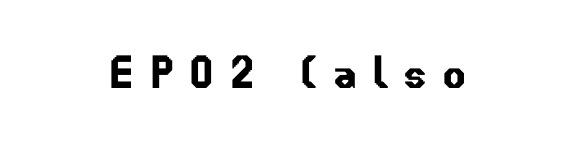
{"serif": "no", "width": "normal", "stroke_contrast": "low", "x_height": "small", "monospaced": "no", "underline": "no", "align": "center", "letter_spacing": "wide", "letter_spacing_em": 0.26, "glyph_px": 56}
